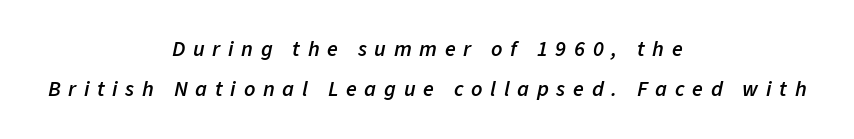
{"italic": "yes", "lean": "right", "slant_degrees": 11, "bold": "semi", "underline": "no", "align": "center", "line_spacing_ratio": 1.82, "letter_spacing": "wide", "letter_spacing_em": 0.35, "glyph_px": 22}
